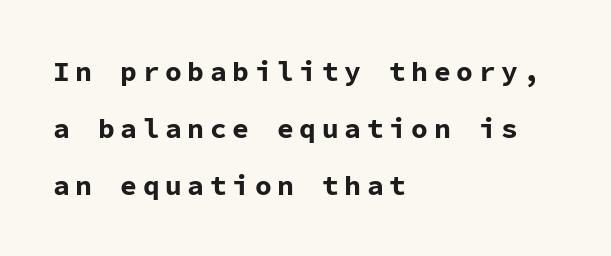
Q: Is the text bold? A: Yes.
Q: Is the text italic (slanted)? A: No, it is upright.
Q: Is the typeface a serif or a sans-serif typeface? A: Sans-serif.
Q: Is the text underlined? A: No.
Q: How is the paragraph aligned? A: Left-aligned.
Q: Is the spacing between letters normal or unusually wide? A: Unusually wide.
Q: Is the spacing between lines tight, normal or loose? A: Loose.
Q: Width (condensed, normal, or wide)? A: Normal.
Q: Stroke contrast? A: Low.
Q: x-height? A: Medium.
Q: Monospaced? A: Yes.
